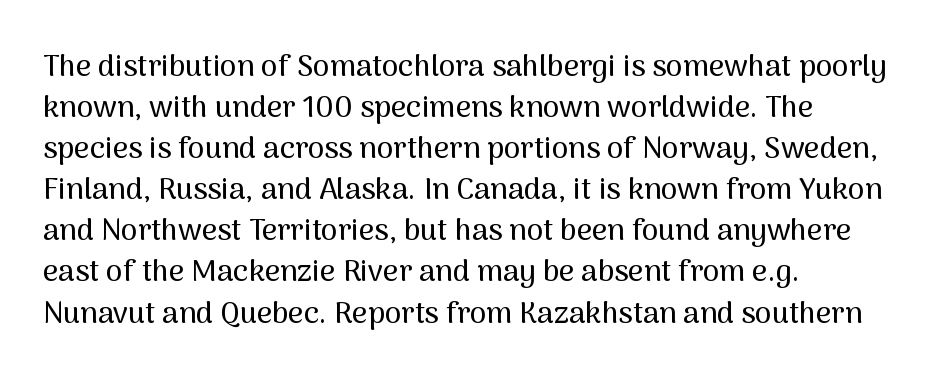
{"serif": "no", "italic": "no", "width": "normal", "stroke_contrast": "medium", "x_height": "medium", "monospaced": "no", "underline": "no", "align": "left", "line_spacing": "normal", "line_spacing_ratio": 1.37, "letter_spacing": "normal", "letter_spacing_em": 0.0, "glyph_px": 30}
